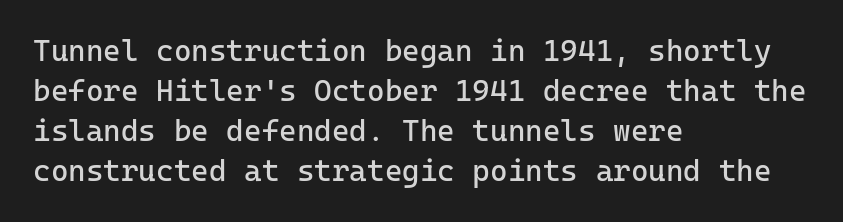
Does the copy run flush right? No — it runs flush left. Nope, not italic — everything's standing straight. In terms of letterform style, serifs are entirely absent. These glyphs show unthickened strokes, regular width or finer. The line-height multiplier appears to be the usual default. Has an underline been added? It has not.
